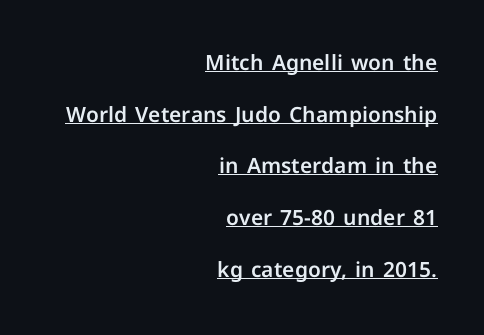
Q: Is the text italic (slanted)? A: No, it is upright.
Q: Is the text underlined? A: Yes.
Q: How is the paragraph aligned? A: Right-aligned.
Q: Is the spacing between letters normal or unusually wide? A: Normal.
Q: Is the spacing between lines tight, normal or loose? A: Loose.
